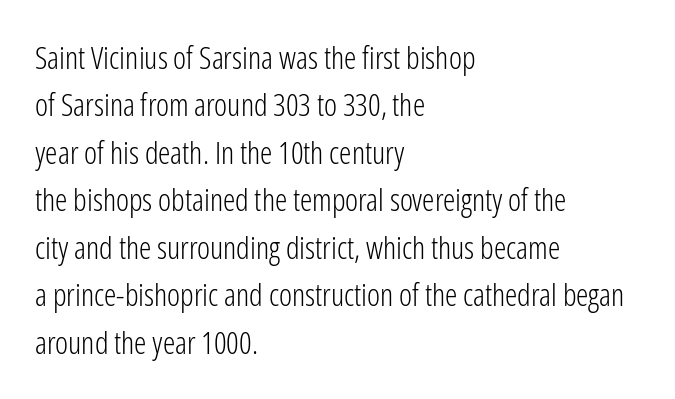
{"serif": "no", "italic": "no", "bold": "no", "weight": "light", "width": "condensed", "stroke_contrast": "low", "x_height": "medium", "monospaced": "no", "underline": "no", "align": "left", "line_spacing": "normal", "line_spacing_ratio": 1.53, "letter_spacing": "normal", "letter_spacing_em": 0.0, "glyph_px": 31}
